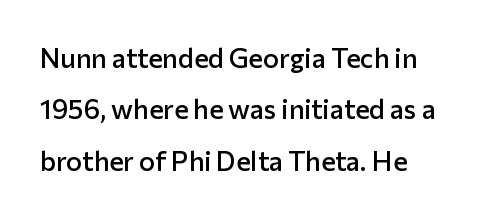
{"italic": "no", "bold": "semi", "underline": "no", "align": "left", "line_spacing": "loose", "line_spacing_ratio": 1.9, "letter_spacing": "normal", "letter_spacing_em": 0.0, "glyph_px": 27}
